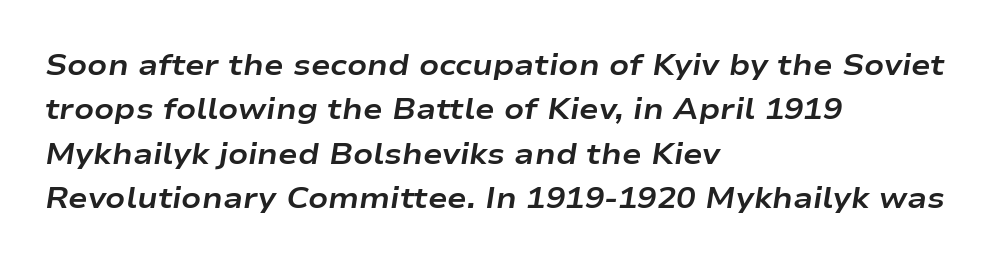
{"italic": "yes", "lean": "right", "slant_degrees": 9, "bold": "yes", "weight": "bold", "width": "wide", "stroke_contrast": "low", "x_height": "medium", "monospaced": "no", "underline": "no", "align": "left", "line_spacing": "normal", "line_spacing_ratio": 1.53, "letter_spacing": "normal", "letter_spacing_em": 0.0, "glyph_px": 29}
